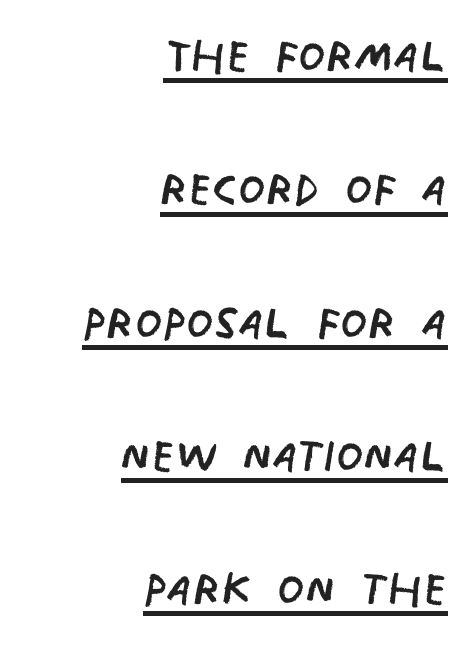
Does the copy run flush right? Yes — the right margin is perfectly even. This sample carries an underscore along the baseline area. A typesetter would call this zero additional tracking. Note the varied advance widths — an 'i' is clearly narrower than an 'm'. Is this a heavy cut? Hardly; it is regular or lighter. This block would shrink considerably if given ordinary leading; it's expanded now.
